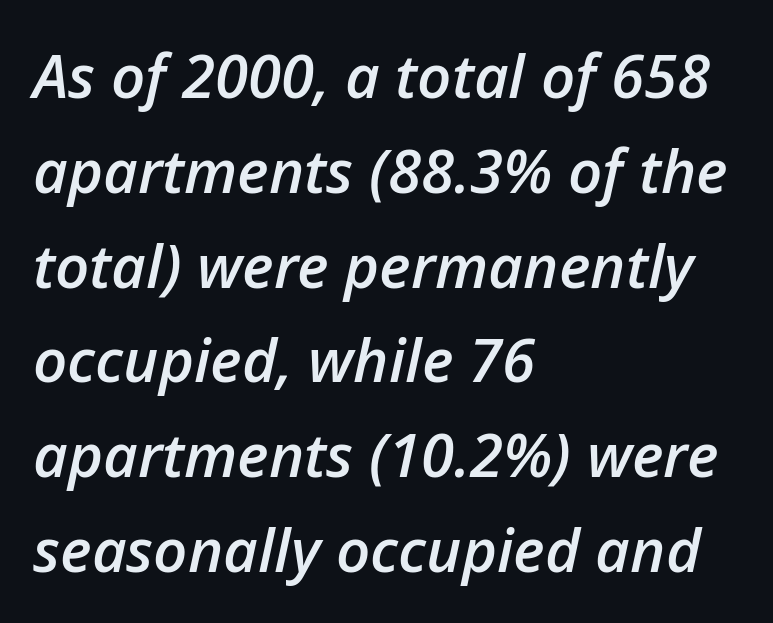
Q: Is the text bold? A: Semi-bold.
Q: Is the text italic (slanted)? A: Yes, it leans right by about 12 degrees.
Q: Is the text underlined? A: No.
Q: How is the paragraph aligned? A: Left-aligned.
Q: Is the spacing between letters normal or unusually wide? A: Normal.
Q: Is the spacing between lines tight, normal or loose? A: Normal.
Q: Width (condensed, normal, or wide)? A: Normal.
Q: Stroke contrast? A: Low.
Q: x-height? A: Medium.
Q: Monospaced? A: No.
